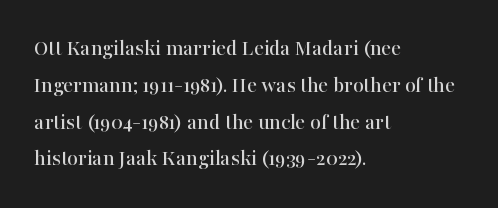
{"italic": "no", "underline": "no", "align": "left", "line_spacing": "normal", "line_spacing_ratio": 1.6, "letter_spacing": "normal", "letter_spacing_em": 0.0, "glyph_px": 23}
